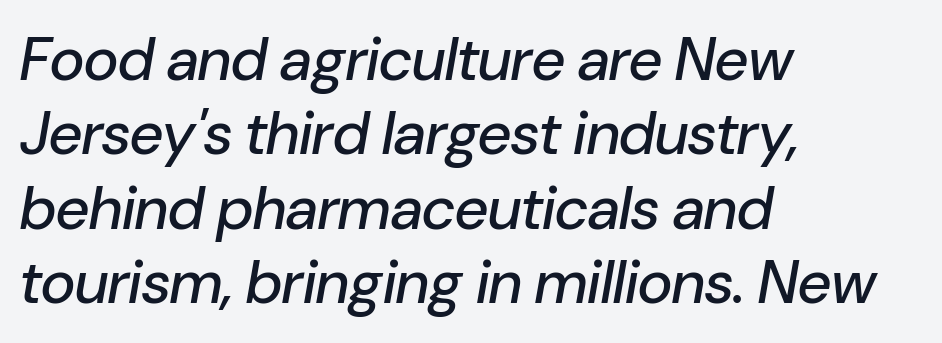
{"italic": "yes", "lean": "right", "slant_degrees": 10, "width": "normal", "stroke_contrast": "low", "x_height": "medium", "monospaced": "no", "underline": "no", "align": "left", "line_spacing_ratio": 1.24, "letter_spacing": "normal", "letter_spacing_em": 0.0, "glyph_px": 60}
